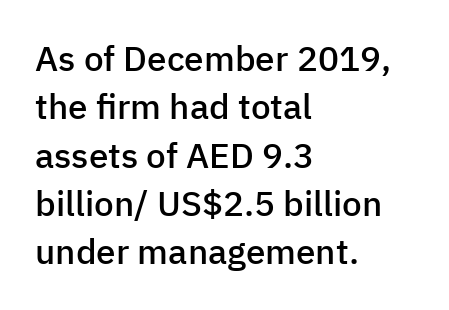
These lines were composed using upright roman letters. The space beneath each line is pristine and unruled. Teacher's note: observe the even left margin — that is flush-left alignment. These lines are composed in type without serifs. Stems and bowls a touch heavier than normal — semibold.
